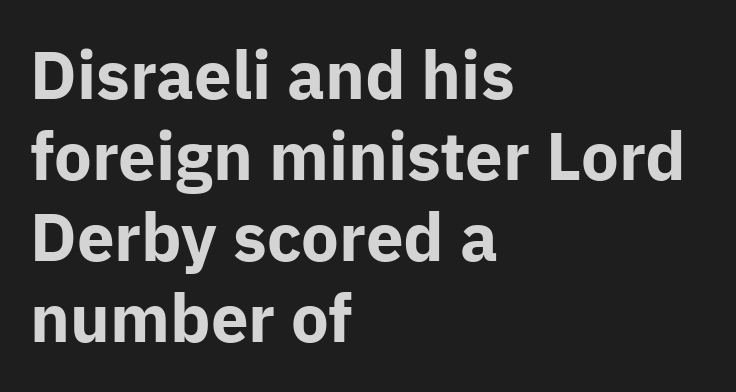
Letter spacing: default. Stroke terminals: plain, sans-serif. A typesetter would call this proportional, since set widths differ per character. Caption: multi-line text, flush left, ragged right. Each glyph is drawn with heavy, bold strokes. Quick note: not italic, upright.
